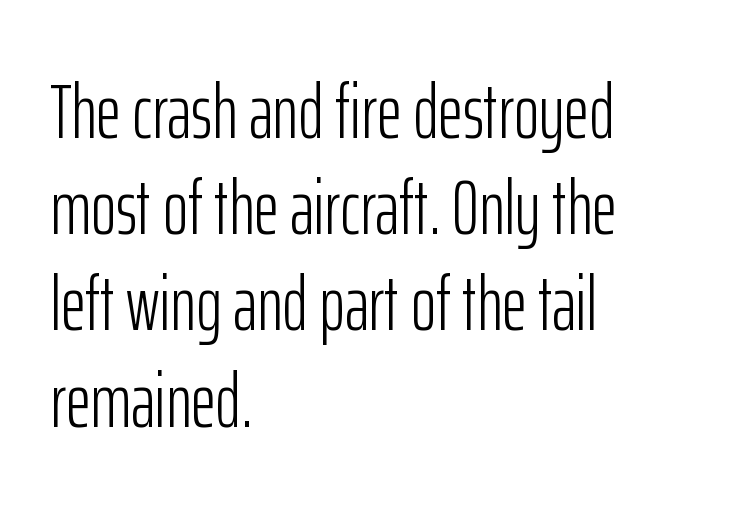
{"serif": "no", "italic": "no", "bold": "no", "weight": "light", "width": "condensed", "stroke_contrast": "low", "x_height": "medium", "monospaced": "no", "underline": "no", "align": "left", "line_spacing": "normal", "line_spacing_ratio": 1.25, "letter_spacing": "normal", "letter_spacing_em": 0.0, "glyph_px": 77}
